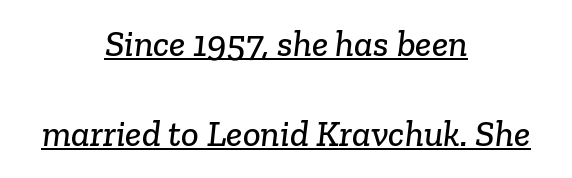
Q: Is the typeface a serif or a sans-serif typeface? A: Serif.
Q: Is the text underlined? A: Yes.
Q: How is the paragraph aligned? A: Centered.
Q: Is the spacing between letters normal or unusually wide? A: Normal.
Q: Is the spacing between lines tight, normal or loose? A: Loose.
Q: Width (condensed, normal, or wide)? A: Normal.
Q: Stroke contrast? A: Low.
Q: x-height? A: Medium.
Q: Monospaced? A: No.
